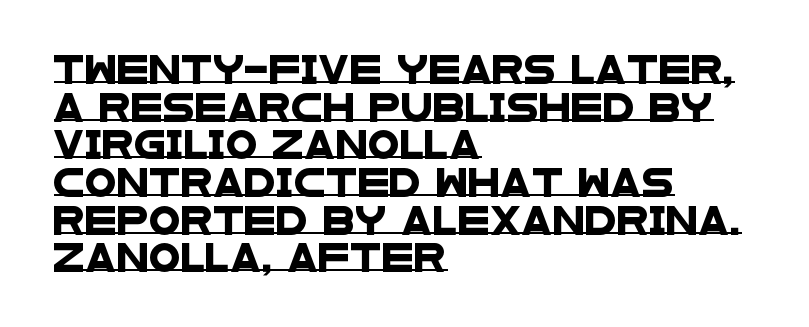
Type style note: lacks serifs. This sample has the flowing, uneven cadence of proportional lettering. All the whitespace from short lines collects on the right. Short note: letters normally spaced. Each new line begins a customary step beneath the previous one. The passage shown is underscored from start to finish.
